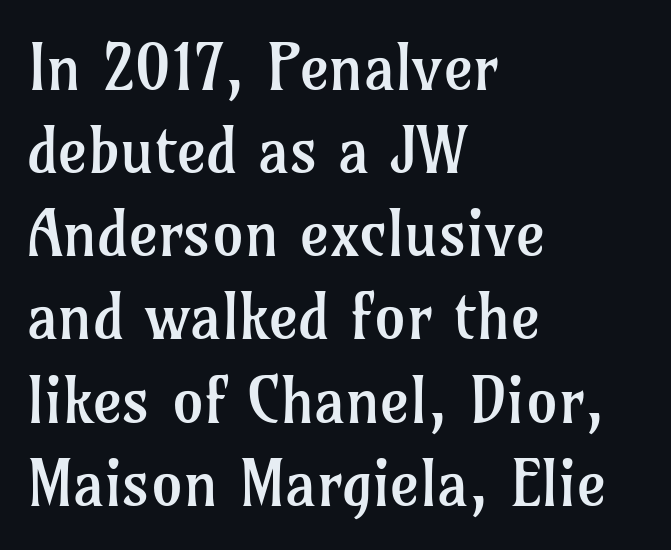
{"serif": "yes", "italic": "no", "bold": "no", "weight": "regular", "width": "normal", "stroke_contrast": "low", "x_height": "medium", "monospaced": "no", "underline": "no", "align": "left", "line_spacing": "normal", "line_spacing_ratio": 1.32, "letter_spacing": "normal", "letter_spacing_em": 0.0, "glyph_px": 63}
